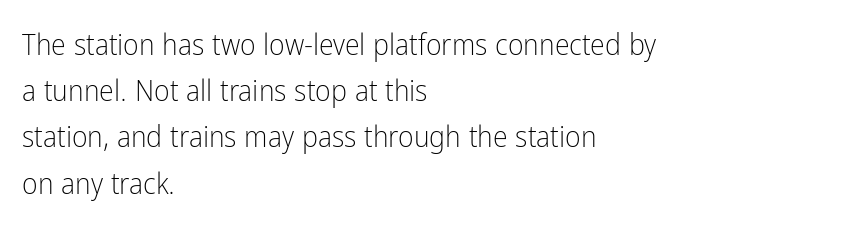
{"serif": "no", "italic": "no", "bold": "no", "weight": "light", "width": "condensed", "stroke_contrast": "low", "x_height": "medium", "monospaced": "no", "underline": "no", "align": "left", "line_spacing": "normal", "line_spacing_ratio": 1.54, "letter_spacing": "normal", "letter_spacing_em": 0.0, "glyph_px": 30}
